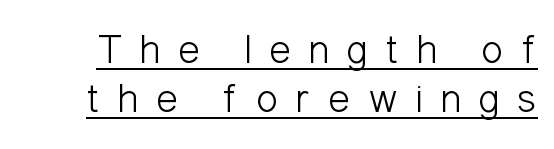
This rendering features underlined lettering. What kind of face is this? One without serifs — a sans. A typesetter would call this heavily tracked-out type. A typesetter would mark this as roman, not italic.
